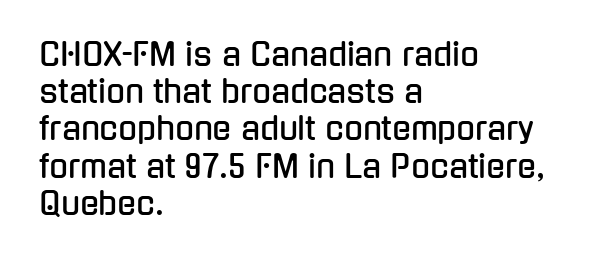
The letters stand upright; this is a roman face. The lines are quadded left. Here the glyphs are tracked normally, forming tight word shapes. The rendering uses natural spacing where letterforms have individual widths.
